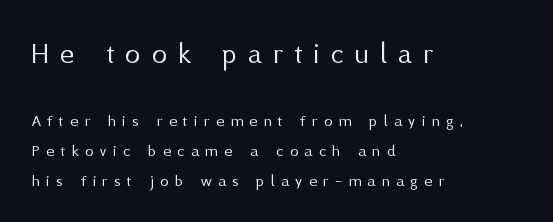
The face used here appears at its bigger size in the upper chunk. The font family rendered here belongs to the sans-serif group. Vertical strokes here are truly vertical. Short note: letters widely spaced.
